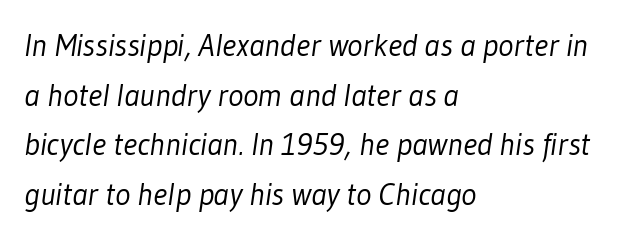
The image shows 32 px light, condensed sans-serif type; set left-aligned, normal line spacing (1.55x), normal letter spacing, not underlined; low stroke contrast and a medium x-height.
